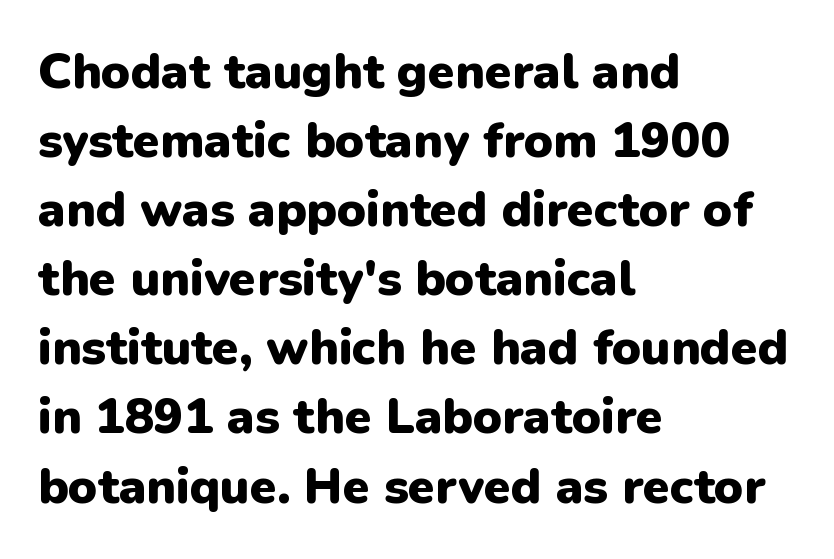
The image shows 49 px heavy sans-serif type, upright; set left-aligned, normal line spacing (1.41x), normal letter spacing, not underlined; low stroke contrast and a medium x-height.
